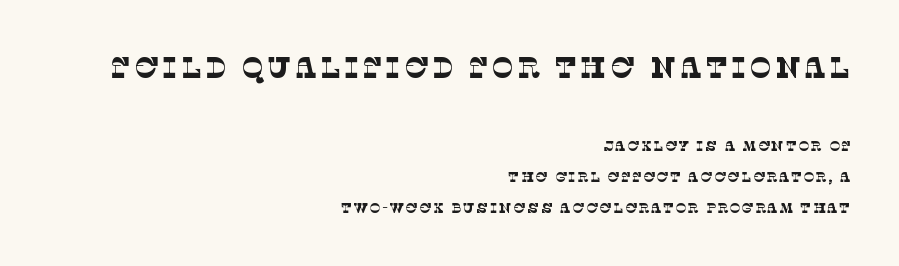
The image shows 29 px thin serif type; set right-aligned, loose line spacing (2.23x), not underlined; the first (top) block is 2.07x larger; low stroke contrast and a large x-height.
